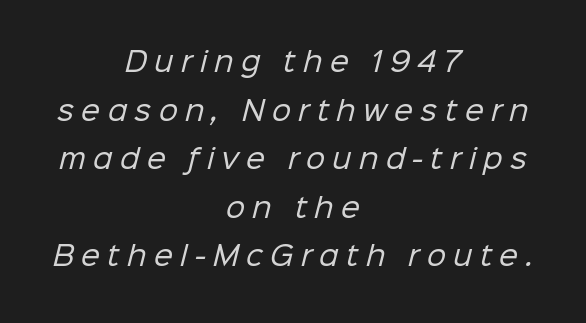
Q: Is the text bold? A: No.
Q: Is the text underlined? A: No.
Q: How is the paragraph aligned? A: Centered.
Q: Is the spacing between letters normal or unusually wide? A: Unusually wide.
